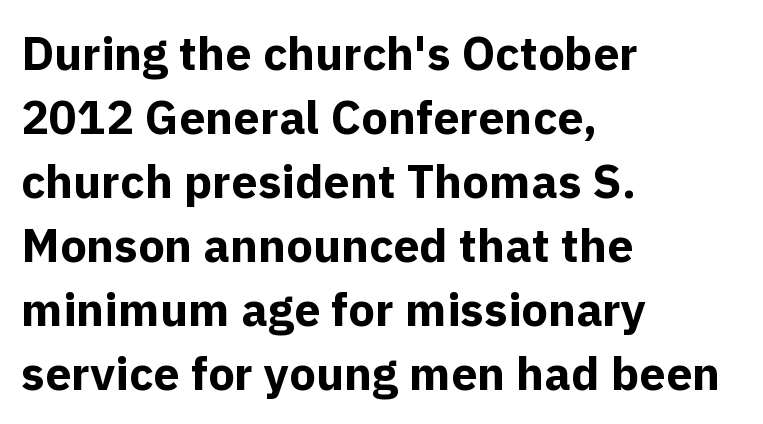
{"serif": "no", "italic": "no", "bold": "yes", "weight": "bold", "width": "normal", "x_height": "medium", "monospaced": "no", "underline": "no", "align": "left", "line_spacing": "normal", "line_spacing_ratio": 1.36, "letter_spacing": "normal", "letter_spacing_em": 0.0, "glyph_px": 47}
